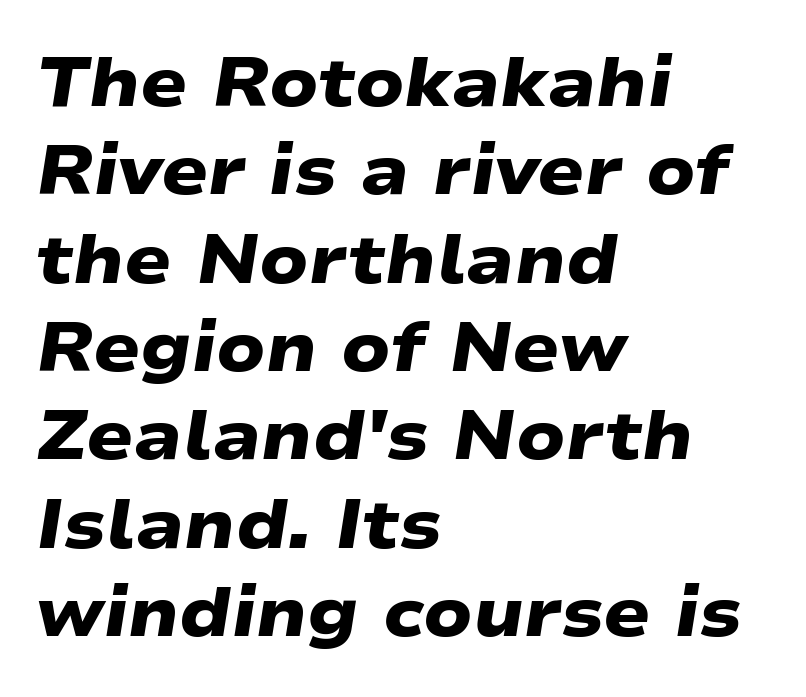
Looks like regular typesetting: each glyph gets only the width it needs. Check where the strokes stop: nothing finishes them off — pure sans. Heavy-handed strokes throughout: this text is bold. Teacher's note: observe the even left margin — that is flush-left alignment.
